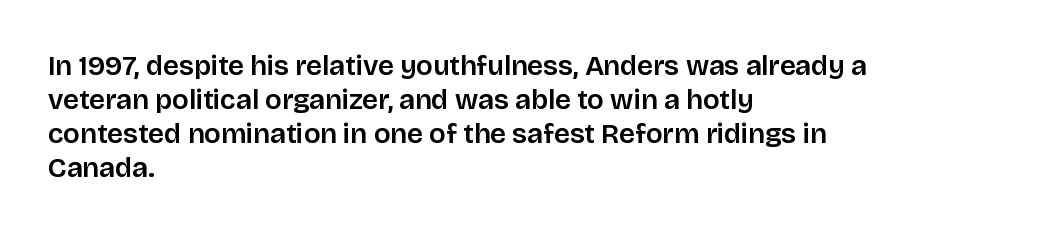
{"serif": "no", "italic": "no", "width": "normal", "stroke_contrast": "low", "x_height": "large", "monospaced": "no", "underline": "no", "align": "left", "line_spacing_ratio": 1.22, "letter_spacing": "normal", "letter_spacing_em": 0.0, "glyph_px": 28}
